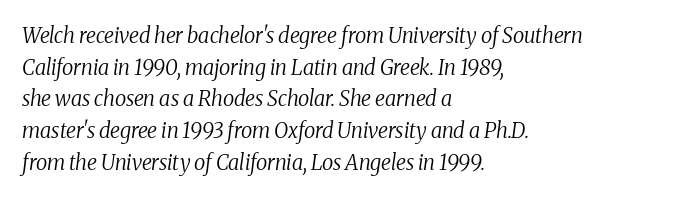
Q: Is the text bold? A: No.
Q: Is the text italic (slanted)? A: Yes, it leans right by about 8 degrees.
Q: Is the text underlined? A: No.
Q: How is the paragraph aligned? A: Left-aligned.
Q: Is the spacing between letters normal or unusually wide? A: Normal.
Q: Is the spacing between lines tight, normal or loose? A: Normal.
